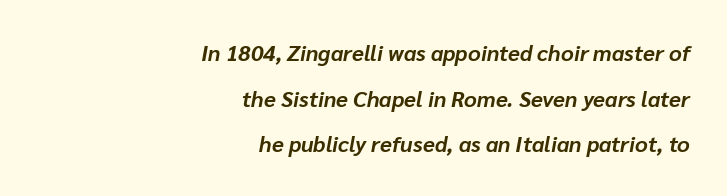
The image shows 22 px bold type, italic (leaning right); set right-aligned, loose line spacing (2.07x), normal letter spacing, not underlined.
